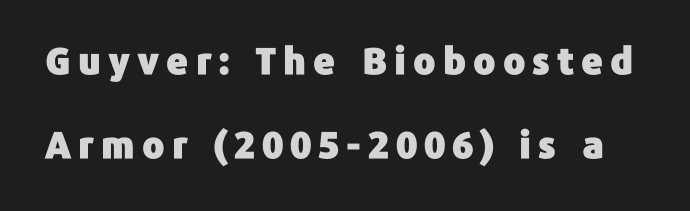
The image shows 37 px sans-serif type, upright; set loose line spacing (2.27x), not underlined; low stroke contrast and a medium x-height.
